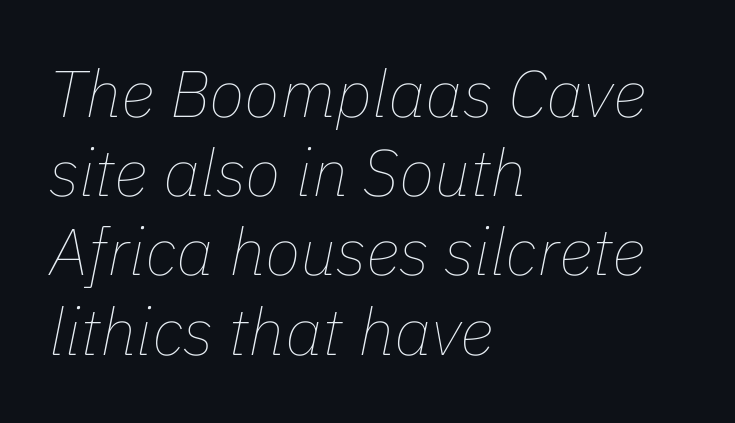
{"italic": "yes", "lean": "right", "slant_degrees": 11, "bold": "no", "weight": "thin", "width": "normal", "stroke_contrast": "low", "x_height": "medium", "monospaced": "no", "underline": "no", "align": "left", "line_spacing_ratio": 1.2, "letter_spacing": "normal", "letter_spacing_em": 0.0, "glyph_px": 66}
